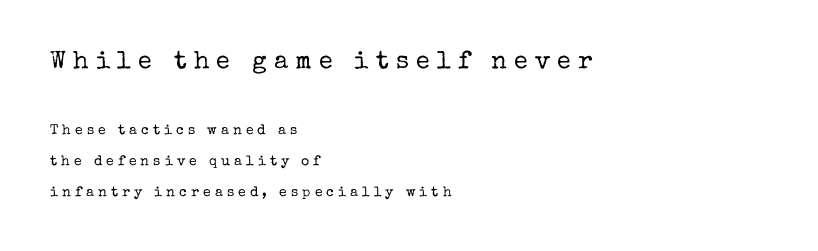
Each row of text sits above clean, open space. Rendered with straight, roman letterforms. Every row of glyphs begins at an identical x-position on the left. This sample uses expanded letter spacing, leaving extra air between glyphs.
